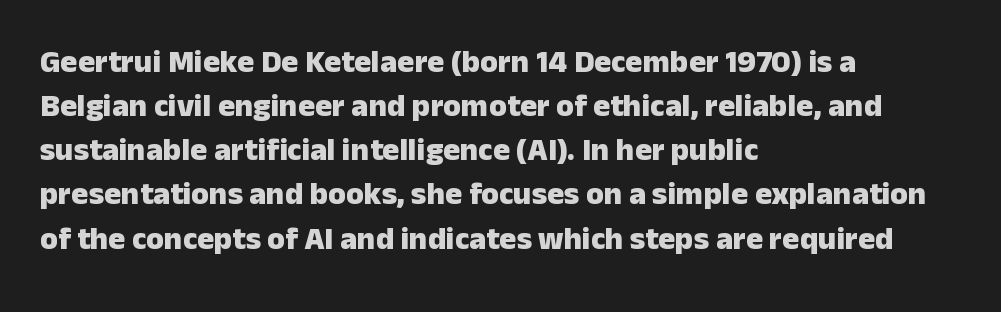
{"serif": "no", "italic": "no", "bold": "yes", "weight": "heavy", "width": "normal", "stroke_contrast": "low", "x_height": "medium", "monospaced": "no", "underline": "no", "align": "left", "line_spacing": "normal", "line_spacing_ratio": 1.38, "letter_spacing": "normal", "letter_spacing_em": 0.0, "glyph_px": 32}
